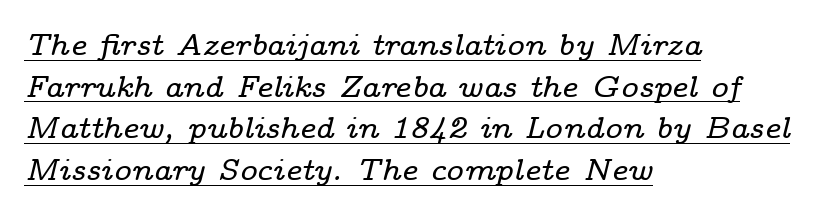
{"serif": "yes", "italic": "yes", "lean": "right", "slant_degrees": 14, "width": "wide", "stroke_contrast": "low", "x_height": "medium", "monospaced": "no", "underline": "yes", "align": "left", "line_spacing": "normal", "line_spacing_ratio": 1.39, "letter_spacing": "normal", "letter_spacing_em": 0.0, "glyph_px": 30}
